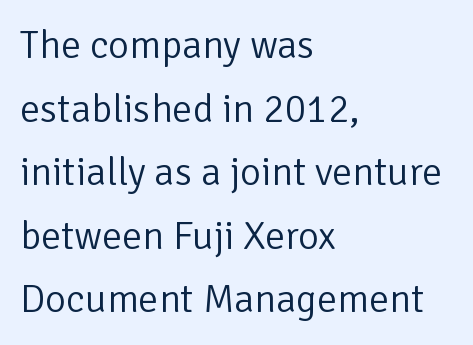
Q: Is the text bold? A: No.
Q: Is the text italic (slanted)? A: No, it is upright.
Q: Is the typeface a serif or a sans-serif typeface? A: Sans-serif.
Q: Is the text underlined? A: No.
Q: How is the paragraph aligned? A: Left-aligned.
Q: Is the spacing between letters normal or unusually wide? A: Normal.
Q: Is the spacing between lines tight, normal or loose? A: Normal.
Q: Width (condensed, normal, or wide)? A: Normal.
Q: Stroke contrast? A: Low.
Q: x-height? A: Medium.
Q: Monospaced? A: No.
